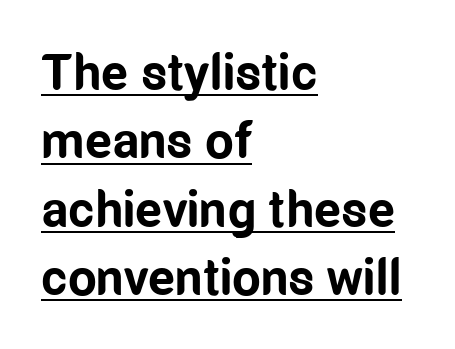
Somebody hit Ctrl+U on this one — the words are underlined. Is the type bold? Yes — the strokes are clearly thick and heavy. In terms of letterform style, serifs are entirely absent. Posture: vertical.
